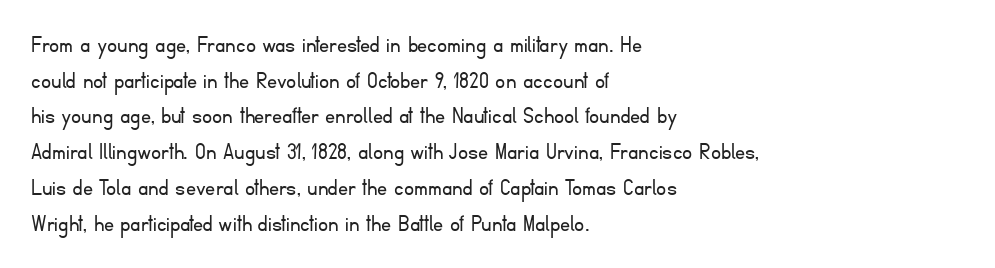
No word sits above an underline. These lines stack with their left ends in a neat column. The line-height multiplier appears to be the usual default. Ordinary non-slanted type is in use. Students, note that the glyphs here touch the page at normal intervals.
